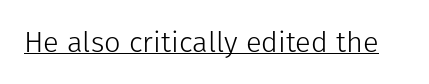
{"serif": "no", "italic": "no", "bold": "no", "weight": "light", "width": "normal", "stroke_contrast": "low", "x_height": "medium", "monospaced": "no", "underline": "yes", "letter_spacing": "normal", "letter_spacing_em": 0.0, "glyph_px": 29}
